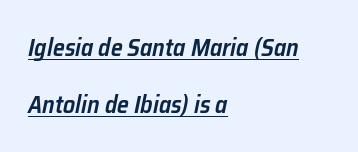
Q: Is the text bold? A: Semi-bold.
Q: Is the text italic (slanted)? A: Yes, it leans right by about 12 degrees.
Q: Is the text underlined? A: Yes.
Q: How is the paragraph aligned? A: Left-aligned.
Q: Is the spacing between letters normal or unusually wide? A: Normal.
Q: Is the spacing between lines tight, normal or loose? A: Loose.
